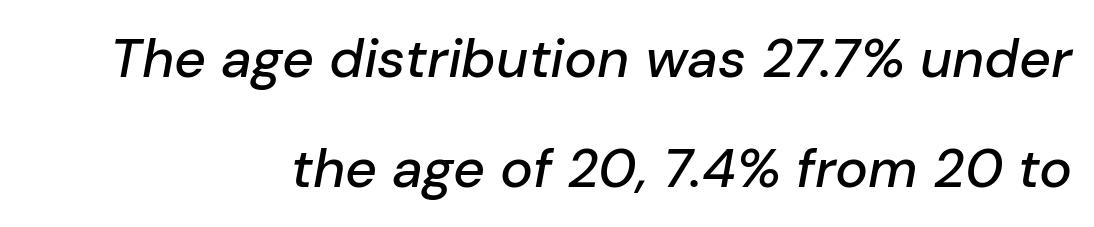
The image shows 55 px text type, italic (leaning right); set right-aligned, loose line spacing (2.0x), normal letter spacing, not underlined; low stroke contrast and a medium x-height.
